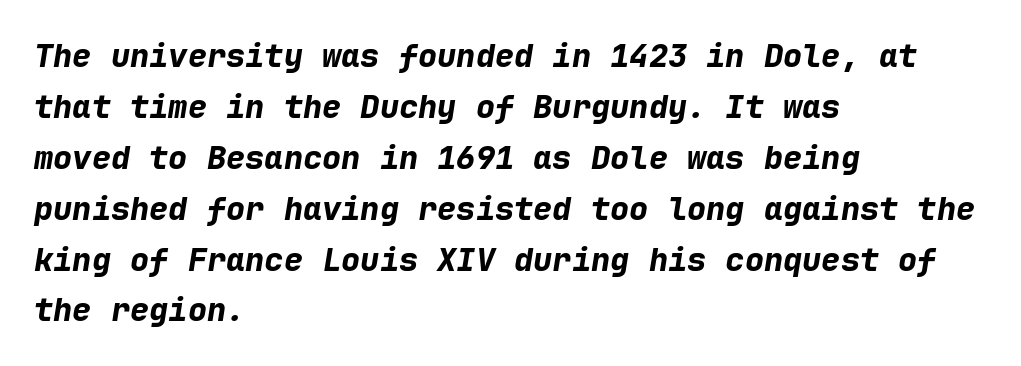
Designer's note — italics engaged. These lines are rendered in a fixed-pitch font. Default kerning and tracking; the words read as compact shapes. As a designer I'd log this as weight 700, bold. The zone under the glyphs is completely vacant. Reading down the block, your eye returns to a fixed left position each line.
